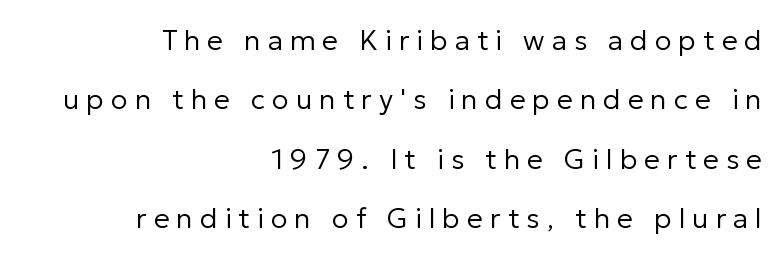
The image shows 28 px regular-weight sans-serif type, upright; set right-aligned, loose line spacing (2.12x), unusually wide letter spacing (+0.25 em), not underlined; low stroke contrast and a medium x-height.
